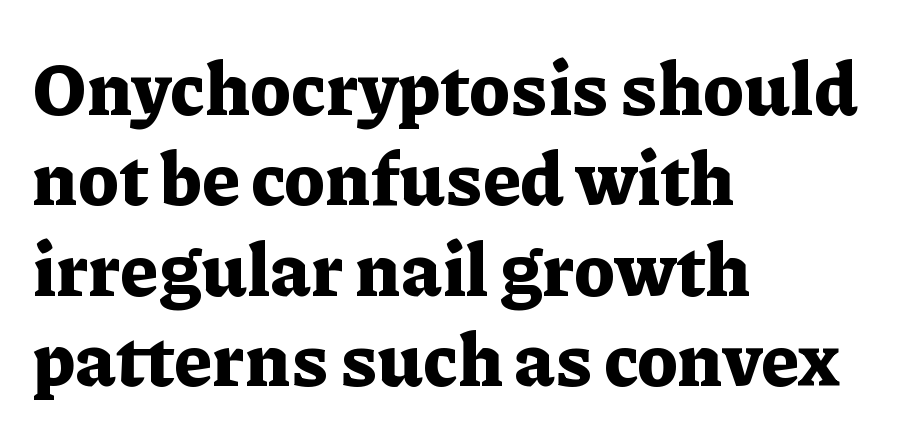
{"serif": "yes", "italic": "no", "bold": "yes", "weight": "bold", "width": "normal", "stroke_contrast": "low", "x_height": "medium", "monospaced": "no", "underline": "no", "align": "left", "line_spacing_ratio": 1.22, "letter_spacing": "normal", "letter_spacing_em": 0.0, "glyph_px": 74}
